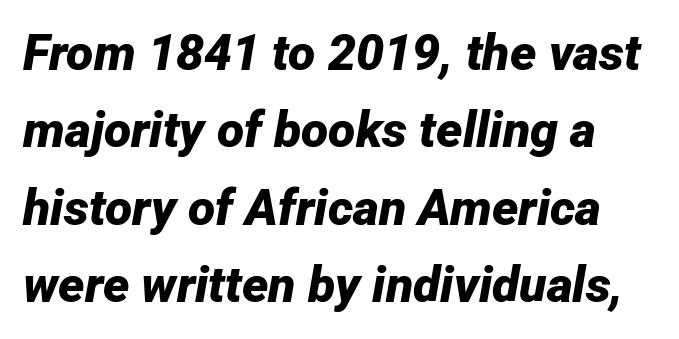
The image shows 50 px bold type, italic (leaning right); set normal line spacing (1.55x), normal letter spacing, not underlined; low stroke contrast and a medium x-height.
